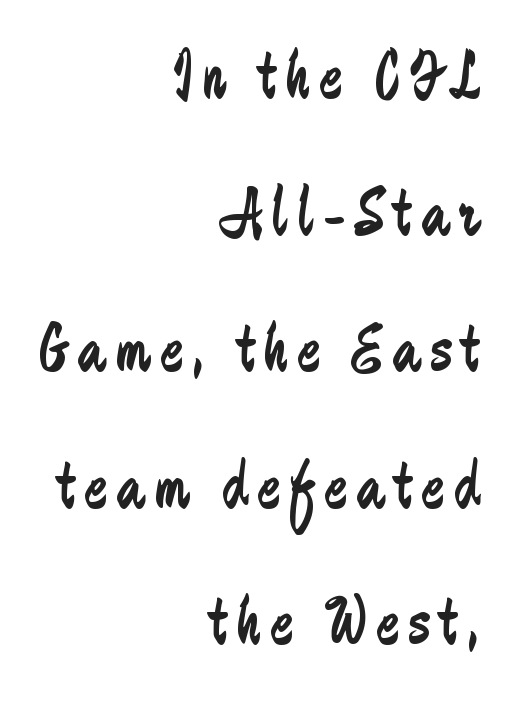
Q: Is the text bold? A: No.
Q: Is the text italic (slanted)? A: Yes.
Q: Is the typeface a serif or a sans-serif typeface? A: Sans-serif.
Q: Is the text underlined? A: No.
Q: How is the paragraph aligned? A: Right-aligned.
Q: Is the spacing between lines tight, normal or loose? A: Loose.
Q: Width (condensed, normal, or wide)? A: Condensed.
Q: Stroke contrast? A: Low.
Q: x-height? A: Small.
Q: Monospaced? A: No.
